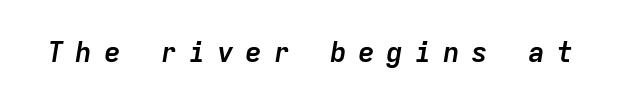
Q: Is the text bold? A: Yes.
Q: Is the text italic (slanted)? A: Yes, it leans right by about 9 degrees.
Q: Is the text underlined? A: No.
Q: Is the spacing between letters normal or unusually wide? A: Unusually wide.
Q: Width (condensed, normal, or wide)? A: Normal.
Q: Stroke contrast? A: Low.
Q: x-height? A: Medium.
Q: Monospaced? A: Yes.
